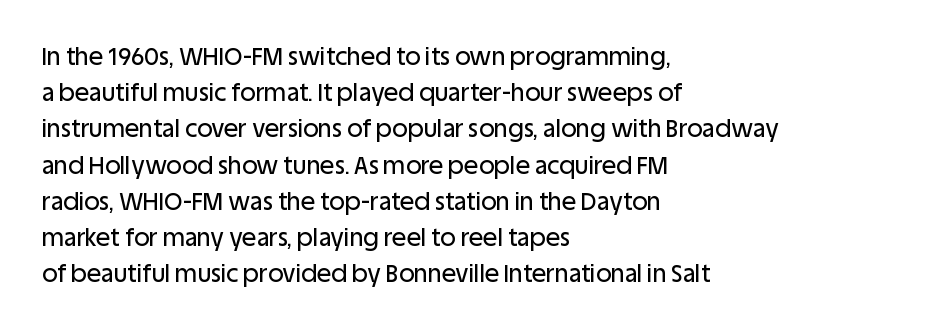
The image shows 24 px text type, upright; set left-aligned, normal line spacing (1.51x), normal letter spacing, not underlined.
